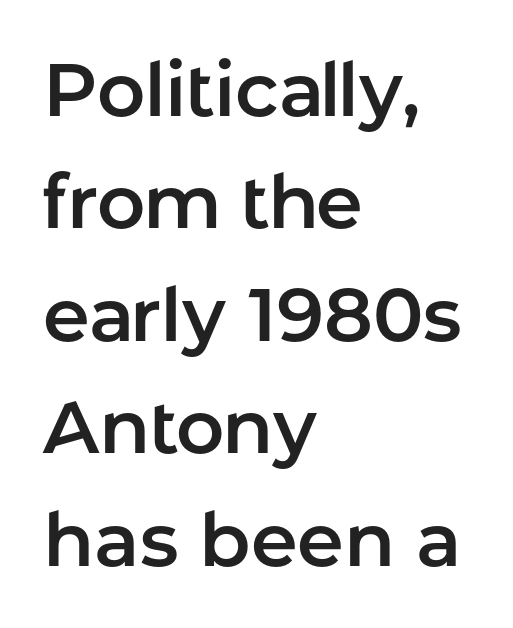
{"serif": "no", "italic": "no", "width": "normal", "stroke_contrast": "low", "x_height": "medium", "monospaced": "no", "underline": "no", "align": "left", "line_spacing": "normal", "line_spacing_ratio": 1.5, "letter_spacing": "normal", "letter_spacing_em": 0.0, "glyph_px": 75}
